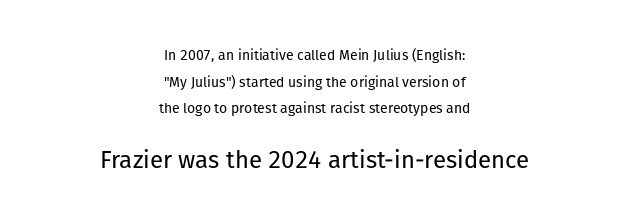
The image shows 24 px text type, upright; set centered, loose line spacing (1.91x), normal letter spacing, not underlined; the second (bottom) block is 1.71x larger.
